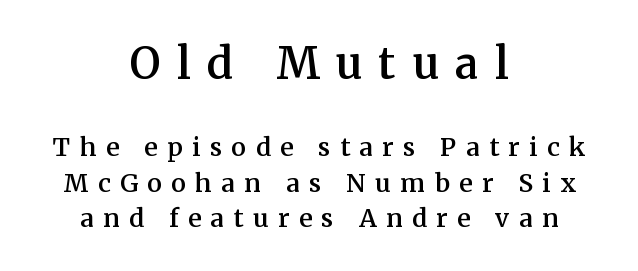
{"serif": "yes", "italic": "no", "bold": "semi", "weight": "semibold", "width": "normal", "stroke_contrast": "medium", "x_height": "medium", "monospaced": "no", "underline": "no", "align": "center", "line_spacing": "normal", "line_spacing_ratio": 1.42, "letter_spacing": "wide", "letter_spacing_em": 0.38, "larger_block": "first", "size_ratio": 1.72, "glyph_px": 43}
